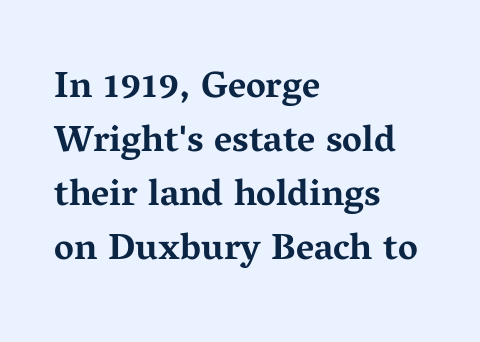
Q: Is the text bold? A: Yes.
Q: Is the text italic (slanted)? A: No, it is upright.
Q: Is the typeface a serif or a sans-serif typeface? A: Serif.
Q: Is the text underlined? A: No.
Q: How is the paragraph aligned? A: Left-aligned.
Q: Is the spacing between letters normal or unusually wide? A: Normal.
Q: Is the spacing between lines tight, normal or loose? A: Normal.
Q: Width (condensed, normal, or wide)? A: Wide.
Q: Stroke contrast? A: Medium.
Q: x-height? A: Medium.
Q: Monospaced? A: No.
